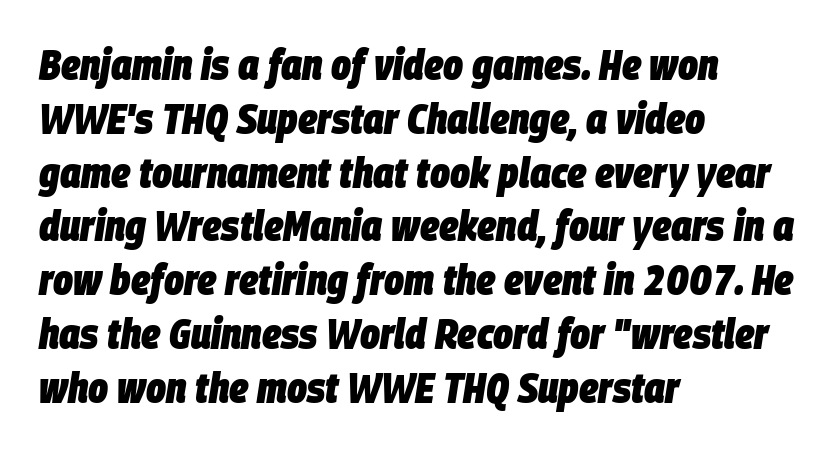
Q: Is the text bold? A: Yes.
Q: Is the text italic (slanted)? A: Yes, it leans right by about 9 degrees.
Q: Is the text underlined? A: No.
Q: How is the paragraph aligned? A: Left-aligned.
Q: Is the spacing between letters normal or unusually wide? A: Normal.
Q: Is the spacing between lines tight, normal or loose? A: Normal.
Q: Width (condensed, normal, or wide)? A: Condensed.
Q: Stroke contrast? A: Low.
Q: x-height? A: Large.
Q: Monospaced? A: No.
